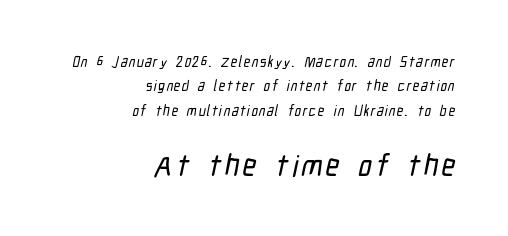
{"serif": "no", "width": "condensed", "stroke_contrast": "low", "x_height": "medium", "monospaced": "no", "underline": "no", "align": "right", "line_spacing_ratio": 1.75, "larger_block": "second", "size_ratio": 2.14, "glyph_px": 30}
